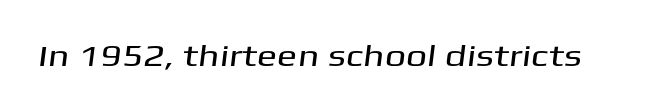
The text was rendered using a sans face with plain stroke endings. Nobody drew a line under any word here. Observe the ordinary spacing: letters are neighbours, not strangers. The rendering uses natural spacing where letterforms have individual widths.
